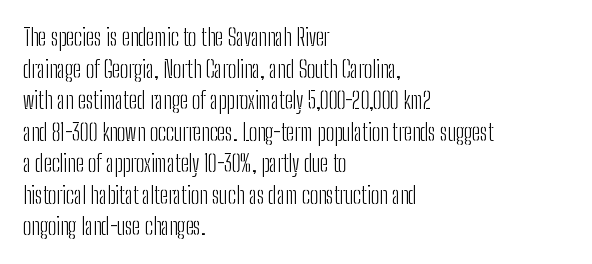
{"italic": "no", "bold": "no", "underline": "no", "align": "left", "line_spacing": "normal", "line_spacing_ratio": 1.37, "letter_spacing": "normal", "letter_spacing_em": 0.0, "glyph_px": 23}
